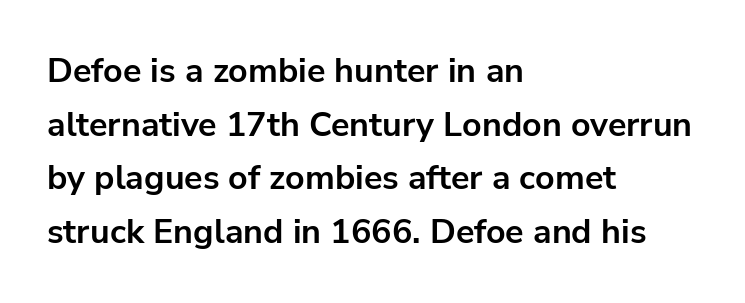
{"serif": "no", "italic": "no", "bold": "yes", "weight": "bold", "width": "normal", "stroke_contrast": "low", "x_height": "medium", "monospaced": "no", "underline": "no", "align": "left", "line_spacing": "normal", "line_spacing_ratio": 1.58, "letter_spacing": "normal", "letter_spacing_em": 0.0, "glyph_px": 34}
